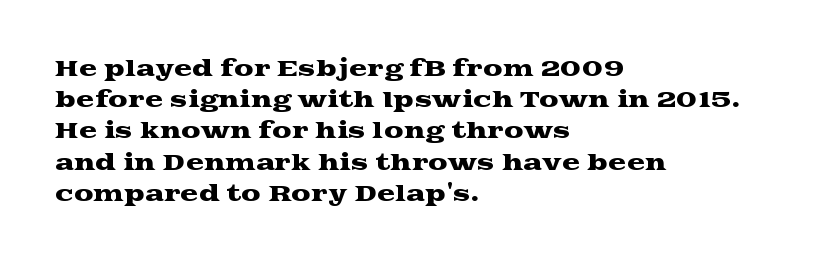
The image shows 22 px text type, upright; set left-aligned, normal line spacing (1.42x), normal letter spacing, not underlined.
